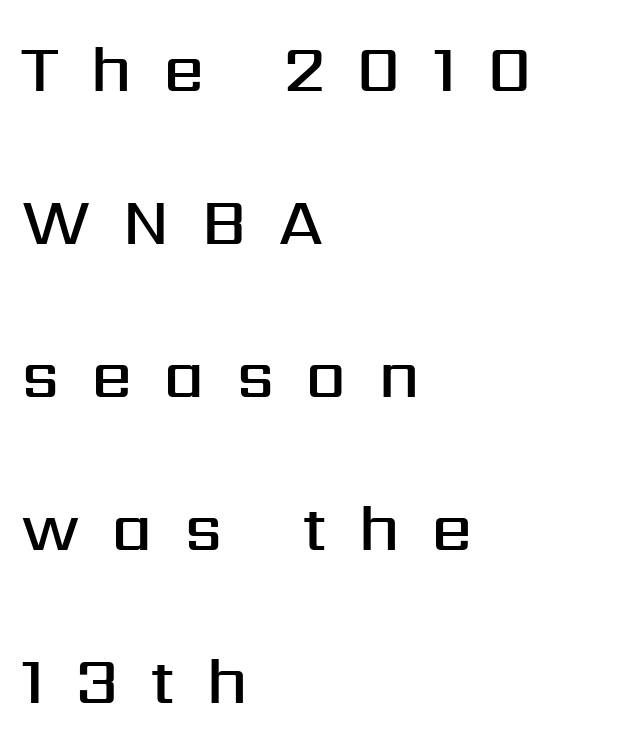
The image shows 66 px semibold sans-serif type, upright; set left-aligned, loose line spacing (2.32x), unusually wide letter spacing (+0.47 em), not underlined; medium stroke contrast and a medium x-height.
